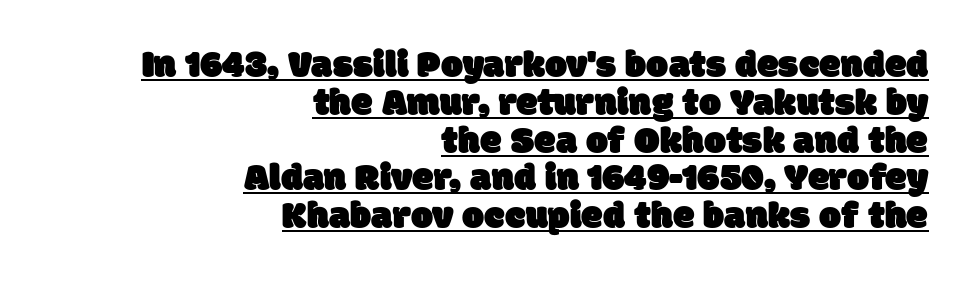
Note: no serifs on the glyphs. Do the characters align in a grid? No, the font is proportional. Interline gaps are noticeably narrow in this sample. This sample carries an underscore along the baseline area. Glyph-to-glyph distance matches everyday printed text.
